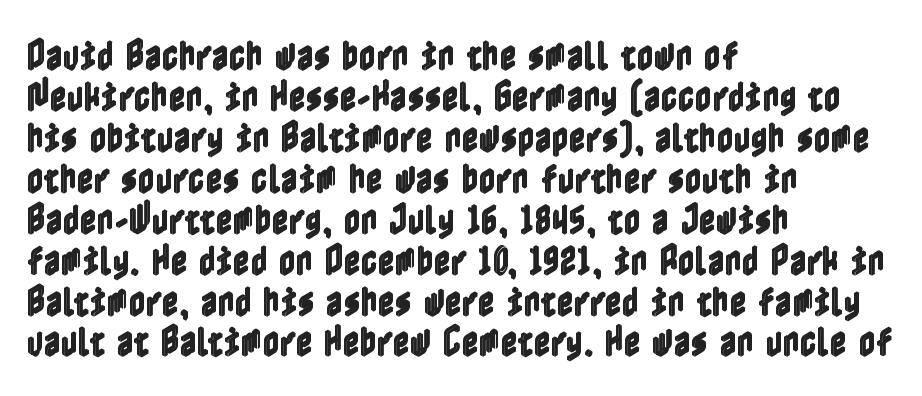
{"italic": "no", "width": "condensed", "x_height": "medium", "underline": "no", "align": "left", "line_spacing_ratio": 1.24, "letter_spacing": "normal", "letter_spacing_em": 0.0, "glyph_px": 33}
